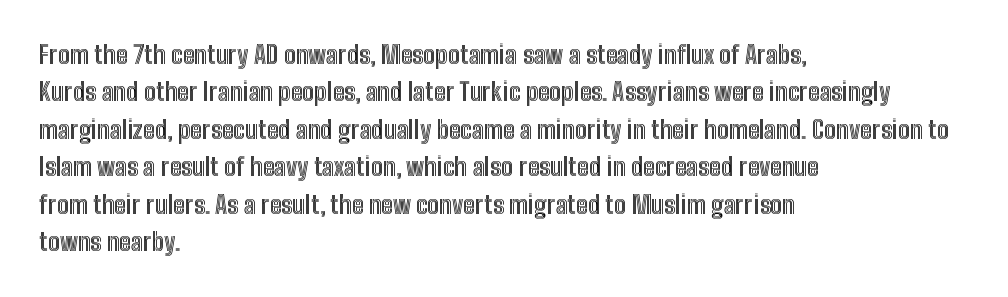
The image shows 25 px text type, upright; set left-aligned, normal line spacing (1.5x), normal letter spacing, not underlined.
